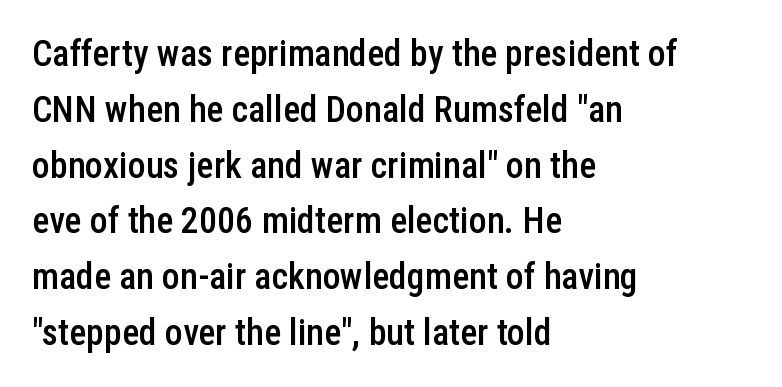
A normal amount of white space separates one row of letters from the next. Short and long lines alike share a common starting point at left. This is the regular roman posture of the typeface. The rendering uses natural spacing where letterforms have individual widths. Here the glyphs are tracked normally, forming tight word shapes.
